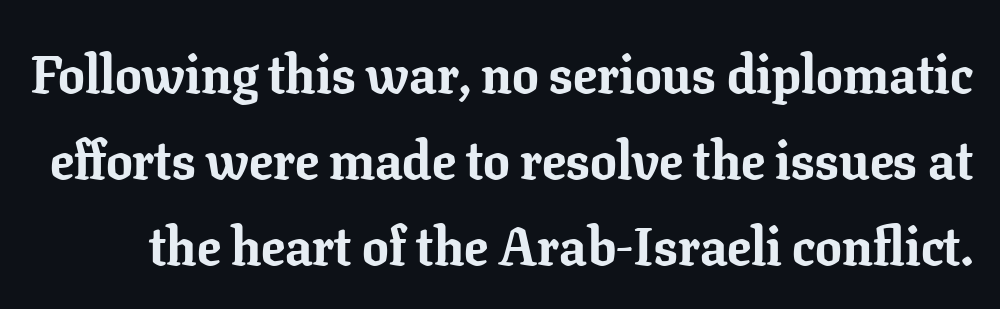
Clear beneath every line of the passage. The line texture is even and compact thanks to regular tracking. Strong, thick strokes mark this as bold type. The type sits square on the baseline with zero lean.
